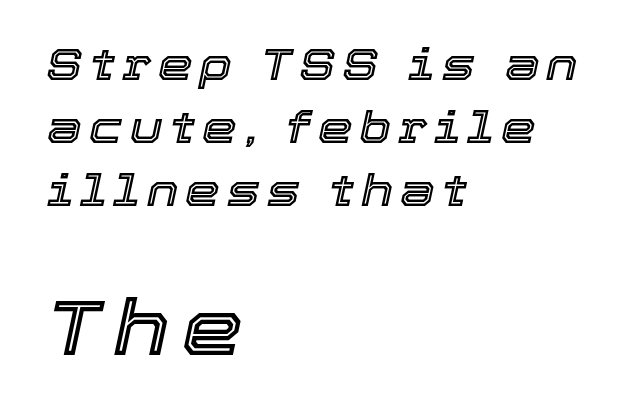
The gap between lines stays unmarked. Type size steps up from the first block to the second. A normal amount of white space separates one row of letters from the next. Posture: slanted. The paragraph has a hard left edge and a soft right edge. Proportional: the letters do not fall into vertical columns.
